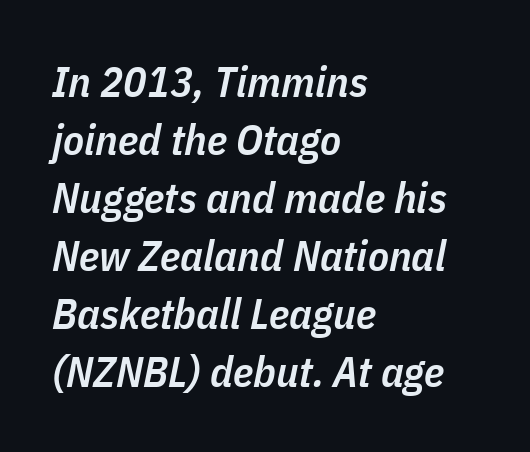
The image shows 43 px semibold, condensed type, italic (leaning right); set left-aligned, normal line spacing (1.35x), normal letter spacing, not underlined; low stroke contrast and a medium x-height.
